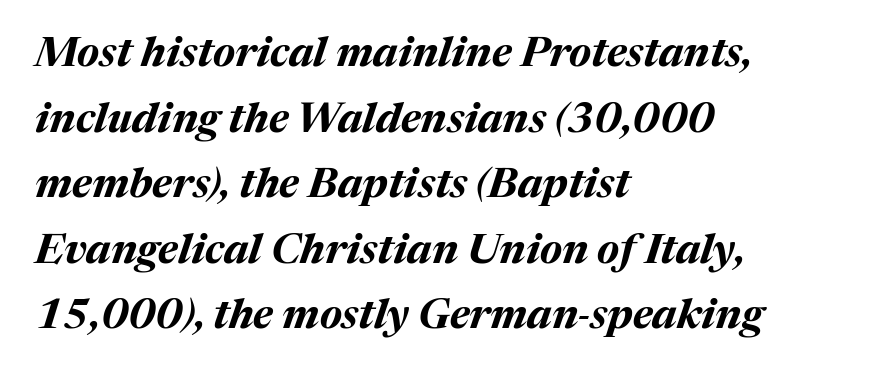
The image shows 42 px bold type, italic (leaning right); set left-aligned, normal line spacing (1.56x), normal letter spacing, not underlined; medium stroke contrast and a medium x-height.
